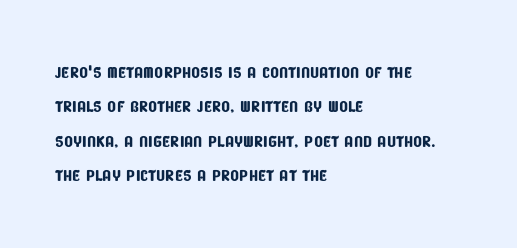
The face used here is rendered with its standard letterfit. Is there much room between lines? A standard amount, neither cramped nor airy. The glyphs are unaccompanied by any horizontal stroke below them. Typeset ragged right — the left edge is the straight one.
